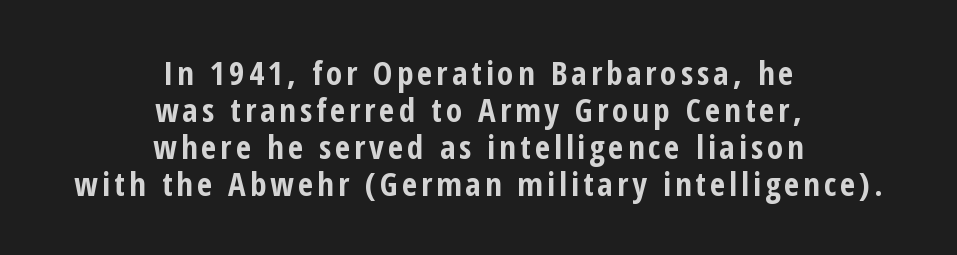
Q: Is the text bold? A: Yes.
Q: Is the text italic (slanted)? A: No, it is upright.
Q: Is the typeface a serif or a sans-serif typeface? A: Sans-serif.
Q: Is the text underlined? A: No.
Q: How is the paragraph aligned? A: Centered.
Q: Is the spacing between lines tight, normal or loose? A: Tight.
Q: Width (condensed, normal, or wide)? A: Condensed.
Q: Stroke contrast? A: Low.
Q: x-height? A: Medium.
Q: Monospaced? A: No.
